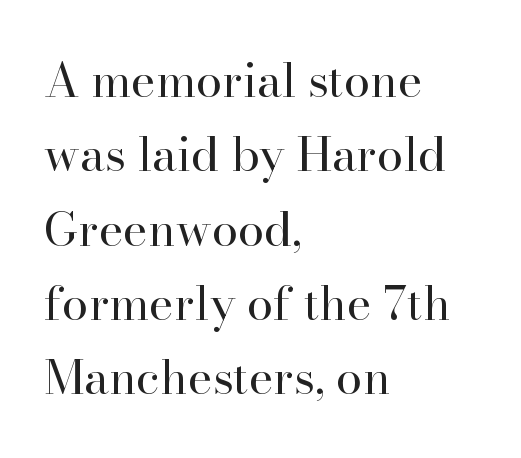
Q: Is the text bold? A: No.
Q: Is the text italic (slanted)? A: No, it is upright.
Q: Is the typeface a serif or a sans-serif typeface? A: Serif.
Q: Is the text underlined? A: No.
Q: How is the paragraph aligned? A: Left-aligned.
Q: Is the spacing between letters normal or unusually wide? A: Normal.
Q: Is the spacing between lines tight, normal or loose? A: Normal.
Q: Width (condensed, normal, or wide)? A: Normal.
Q: Stroke contrast? A: High.
Q: x-height? A: Small.
Q: Monospaced? A: No.
